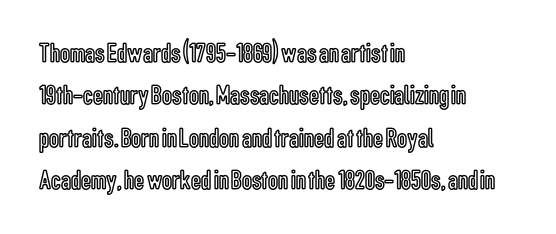
Has an underline been added? It has not. Nothing unusual about the tracking: characters are spaced as the font intends. Varying glyph widths throughout — classic text-font behaviour. If you measured baseline to baseline, you'd find a middling distance. Posture: straight, roman, zero tilt. Where is the straight margin? On the left.
